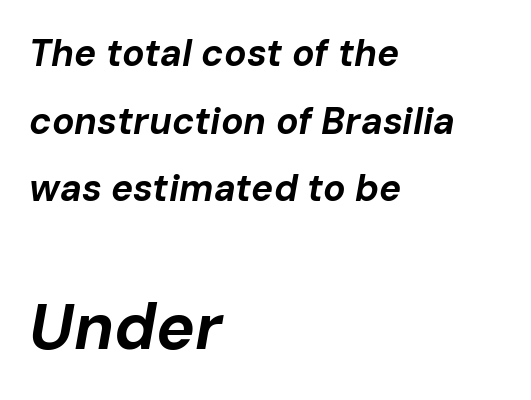
The typography opts for an oblique posture over an upright one. Summary of weight: heavy, a full bold. Compared with a centered layout, this one pins lines to the left instead. Each letter keeps its own natural width here, so spacing adapts to shape. The letters sit at their default tracking, neither squeezed nor spread. Caption: upper text group reduced, lower text group enlarged.
